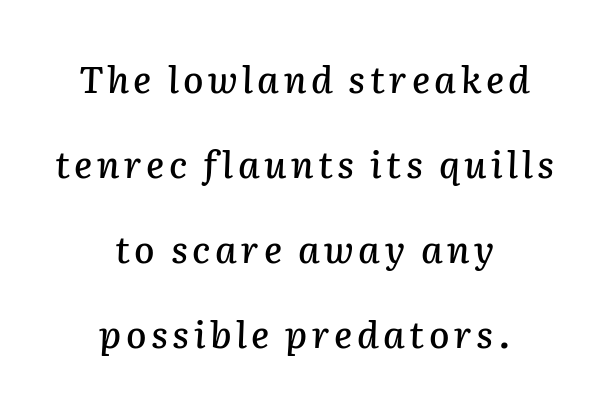
These lines are rendered in a variable-pitch font. Glance below the letters and you will spot only blank space. Does the lettering tilt? It does — this is italic. Baseline-to-baseline distance is far greater than the letter height. A centered setting, common on invitations and titles, is used for this passage.
